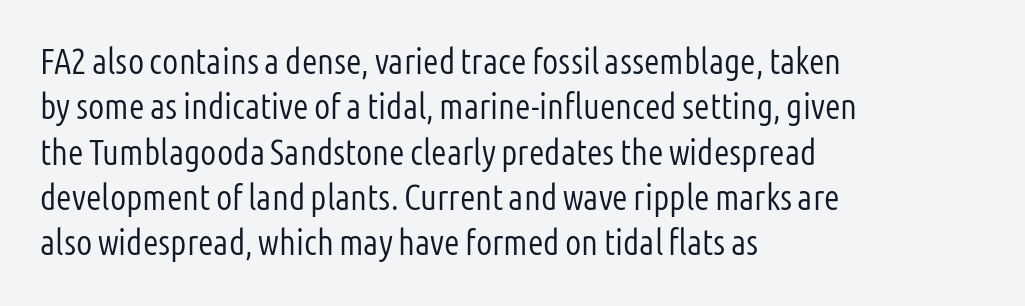
{"serif": "no", "italic": "no", "bold": "no", "weight": "light", "width": "condensed", "stroke_contrast": "low", "x_height": "medium", "monospaced": "no", "underline": "no", "align": "left", "line_spacing": "normal", "line_spacing_ratio": 1.26, "letter_spacing": "normal", "letter_spacing_em": 0.0, "glyph_px": 36}
